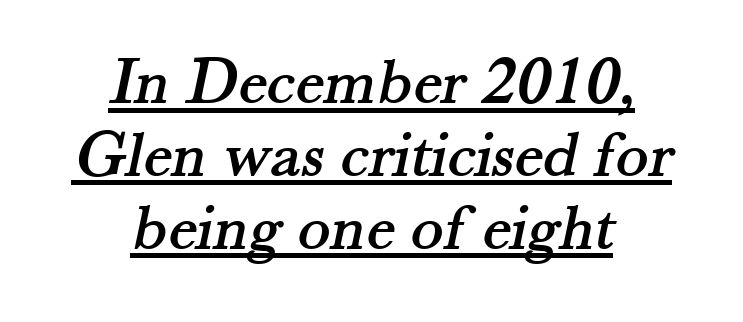
{"serif": "yes", "width": "normal", "stroke_contrast": "medium", "x_height": "small", "monospaced": "no", "underline": "yes", "align": "center", "line_spacing": "tight", "line_spacing_ratio": 1.07, "letter_spacing": "normal", "letter_spacing_em": 0.0, "glyph_px": 68}
